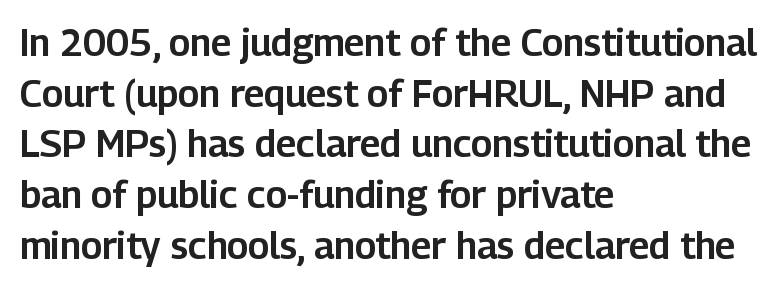
{"serif": "no", "italic": "no", "width": "normal", "stroke_contrast": "low", "x_height": "medium", "monospaced": "no", "underline": "no", "align": "left", "line_spacing": "normal", "line_spacing_ratio": 1.37, "letter_spacing": "normal", "letter_spacing_em": 0.0, "glyph_px": 37}
